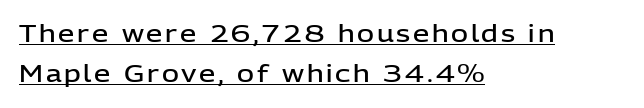
Q: Is the text bold? A: Semi-bold.
Q: Is the text italic (slanted)? A: No, it is upright.
Q: Is the text underlined? A: Yes.
Q: How is the paragraph aligned? A: Left-aligned.
